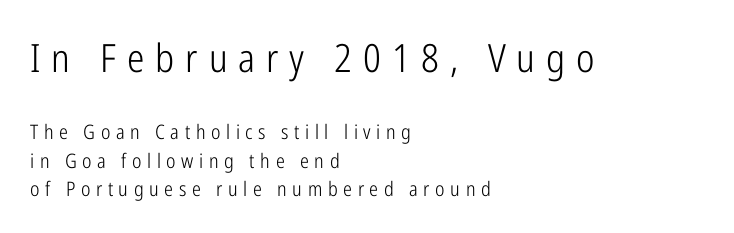
In terms of posture, this sample is upright. One glance says typical: line gaps are just what's usual. Anything drawn beneath the words? Only blank space. The emphasis by scale lands on block number one, above. The font family rendered here belongs to the sans-serif group.
